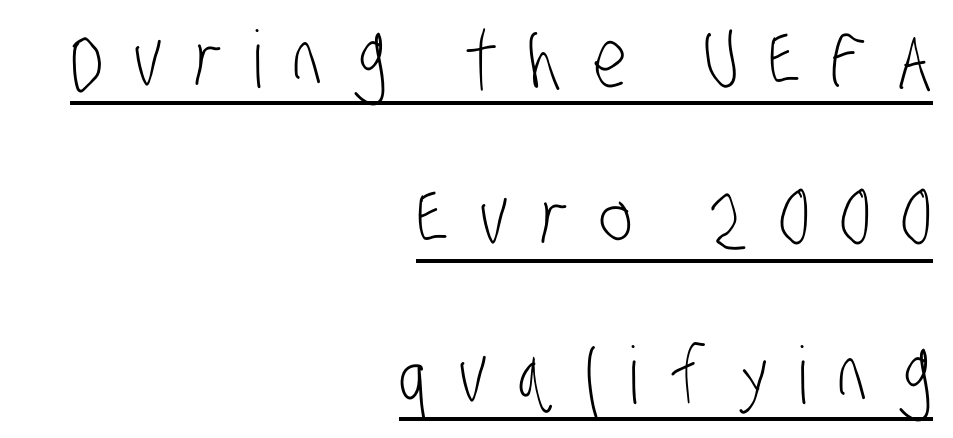
Q: Is the text bold? A: No.
Q: Is the typeface a serif or a sans-serif typeface? A: Sans-serif.
Q: Is the text underlined? A: Yes.
Q: How is the paragraph aligned? A: Right-aligned.
Q: Is the spacing between letters normal or unusually wide? A: Unusually wide.
Q: Is the spacing between lines tight, normal or loose? A: Loose.
Q: Width (condensed, normal, or wide)? A: Condensed.
Q: Stroke contrast? A: Low.
Q: x-height? A: Large.
Q: Monospaced? A: No.
